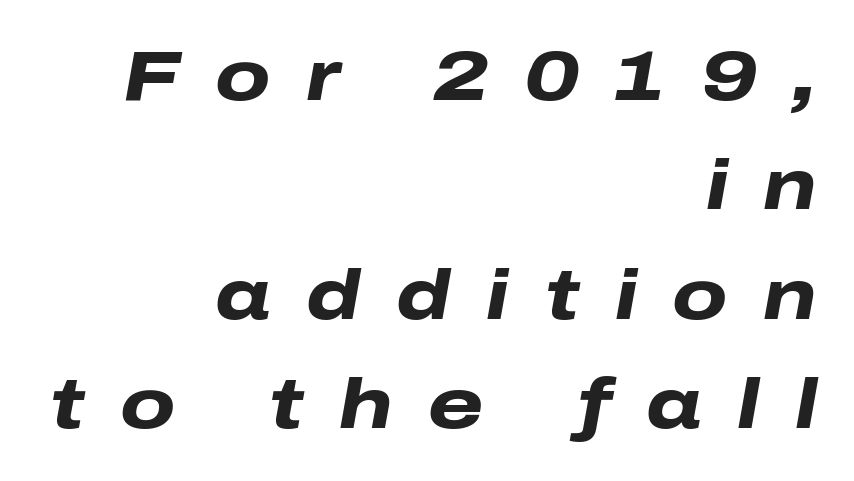
Tall strokes in this sample are angled rather than plumb. If you drew a ruler down the right edge, every line would touch it. One glance says typical: line gaps are just what's usual. A bare baseline throughout the passage. The typesetting leans heavy: a genuine bold.
